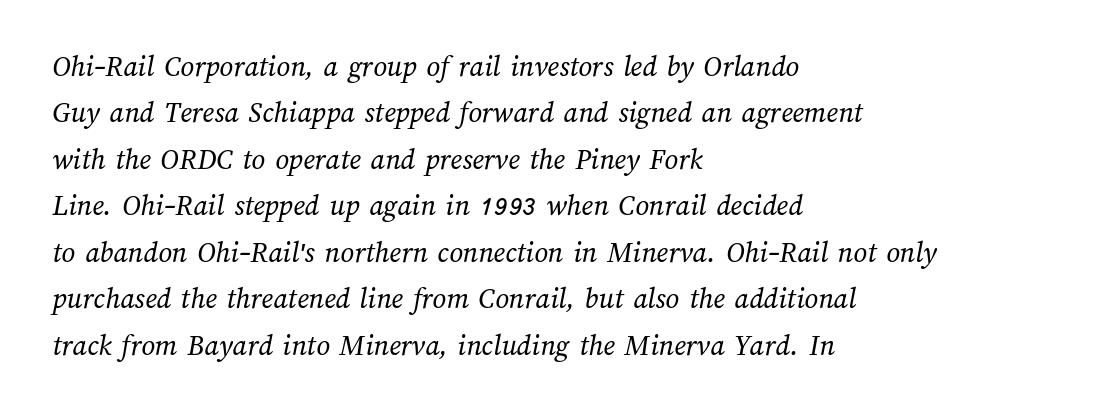
The image shows 30 px regular-weight type; set left-aligned, normal line spacing (1.55x), normal letter spacing, not underlined; medium stroke contrast and a medium x-height.
